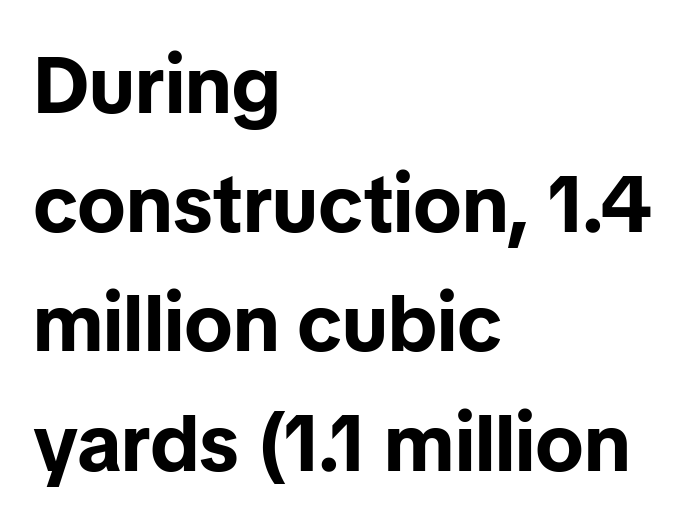
{"serif": "no", "italic": "no", "bold": "yes", "weight": "bold", "width": "normal", "stroke_contrast": "low", "x_height": "medium", "monospaced": "no", "underline": "no", "align": "left", "line_spacing": "normal", "line_spacing_ratio": 1.49, "letter_spacing": "normal", "letter_spacing_em": 0.0, "glyph_px": 80}
